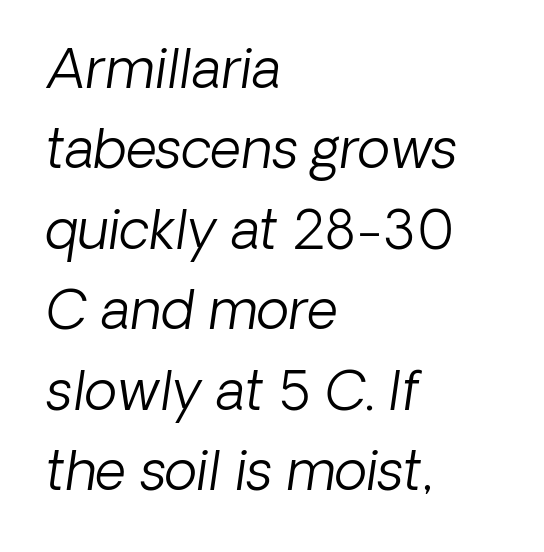
Q: Is the text bold? A: No.
Q: Is the typeface a serif or a sans-serif typeface? A: Sans-serif.
Q: Is the text underlined? A: No.
Q: How is the paragraph aligned? A: Left-aligned.
Q: Is the spacing between letters normal or unusually wide? A: Normal.
Q: Is the spacing between lines tight, normal or loose? A: Normal.
Q: Width (condensed, normal, or wide)? A: Normal.
Q: Stroke contrast? A: Low.
Q: x-height? A: Medium.
Q: Monospaced? A: No.
